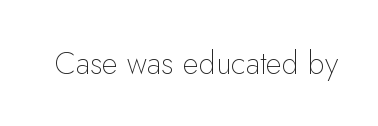
Spacing between characters is what you'd get straight out of the box. The face used here is proportionally spaced, like ordinary book or web type. The type family on display is of the sans-serif kind. Heft: none added — not bold. The words here are not underlined. Vertical strokes here are truly vertical.
